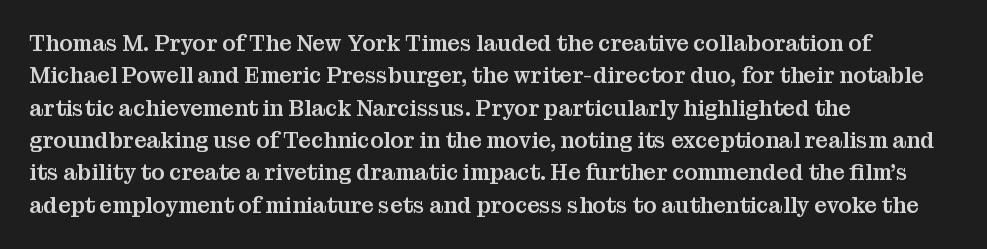
Bare-footed words on every line. The space between consecutive lines is moderate. Caption: standard tracking, unaltered. The lettering holds an erect, upright posture throughout. The text block is weighted toward the left margin, trailing off unevenly rightward.
